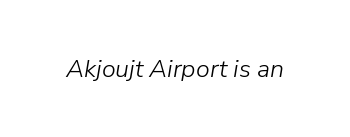
Q: Is the text bold? A: No.
Q: Is the text italic (slanted)? A: Yes, it leans right by about 9 degrees.
Q: Is the text underlined? A: No.
Q: Is the spacing between letters normal or unusually wide? A: Normal.
